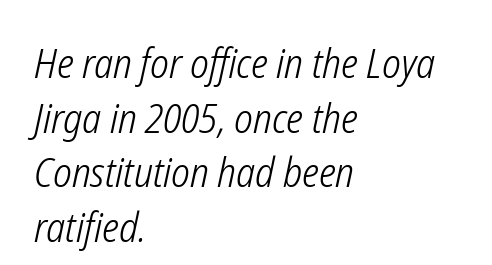
{"italic": "yes", "lean": "right", "slant_degrees": 12, "bold": "no", "weight": "light", "width": "condensed", "stroke_contrast": "low", "x_height": "medium", "monospaced": "no", "underline": "no", "align": "left", "line_spacing": "normal", "line_spacing_ratio": 1.33, "letter_spacing": "normal", "letter_spacing_em": 0.0, "glyph_px": 41}
